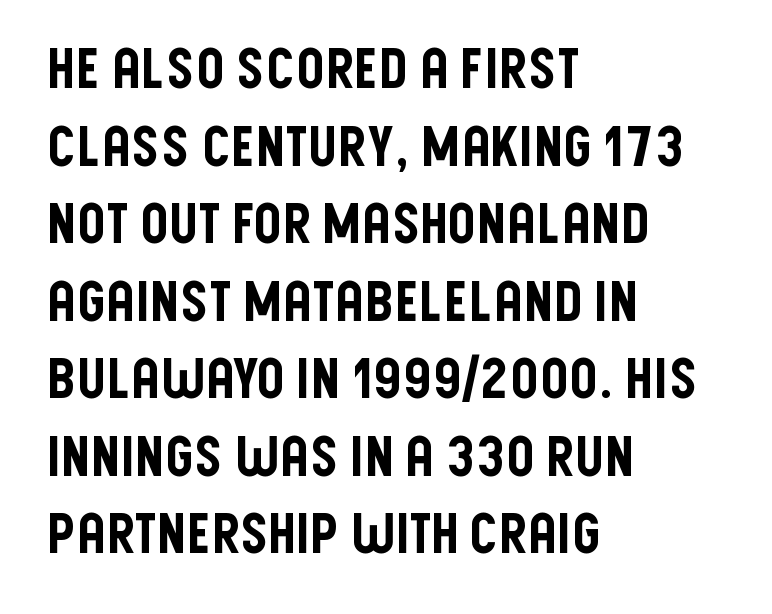
Q: Is the text italic (slanted)? A: No, it is upright.
Q: Is the typeface a serif or a sans-serif typeface? A: Sans-serif.
Q: Is the text underlined? A: No.
Q: How is the paragraph aligned? A: Left-aligned.
Q: Is the spacing between letters normal or unusually wide? A: Normal.
Q: Is the spacing between lines tight, normal or loose? A: Normal.
Q: Width (condensed, normal, or wide)? A: Condensed.
Q: Stroke contrast? A: Low.
Q: x-height? A: Large.
Q: Monospaced? A: No.
